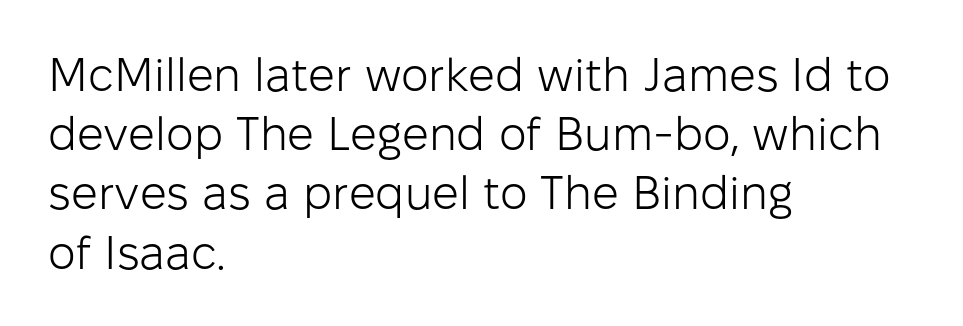
The image shows 47 px light sans-serif type, upright; set left-aligned, normal line spacing (1.26x), normal letter spacing, not underlined; low stroke contrast and a medium x-height.
